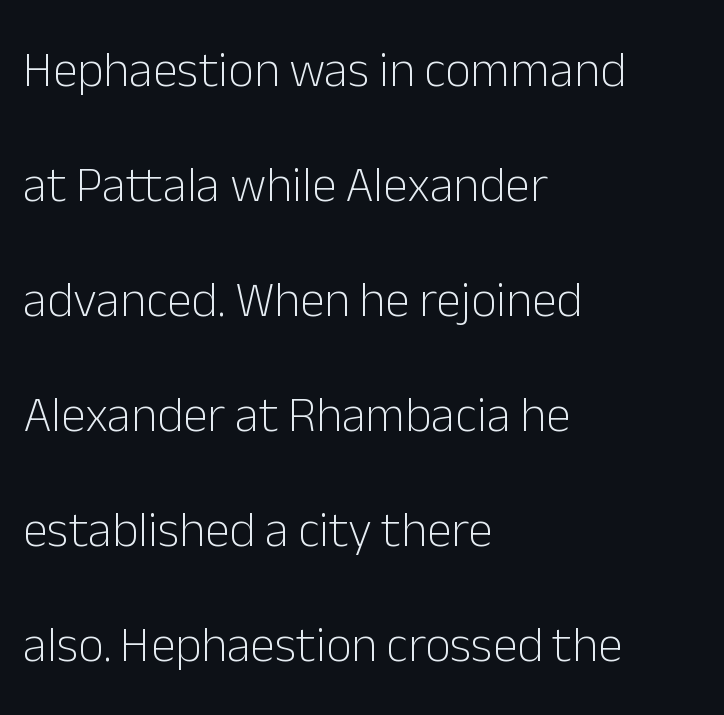
The image shows 50 px light sans-serif type, upright; set left-aligned, loose line spacing (2.3x), normal letter spacing, not underlined; low stroke contrast and a medium x-height.
